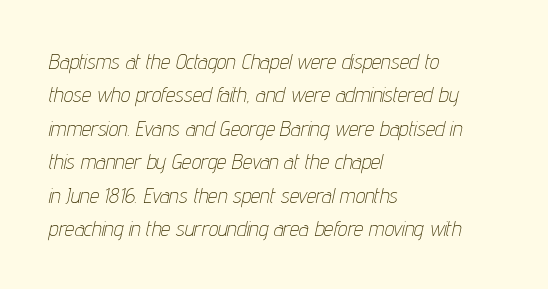
The image shows 21 px text type, italic (leaning right); set left-aligned, normal line spacing (1.59x), normal letter spacing, not underlined.
